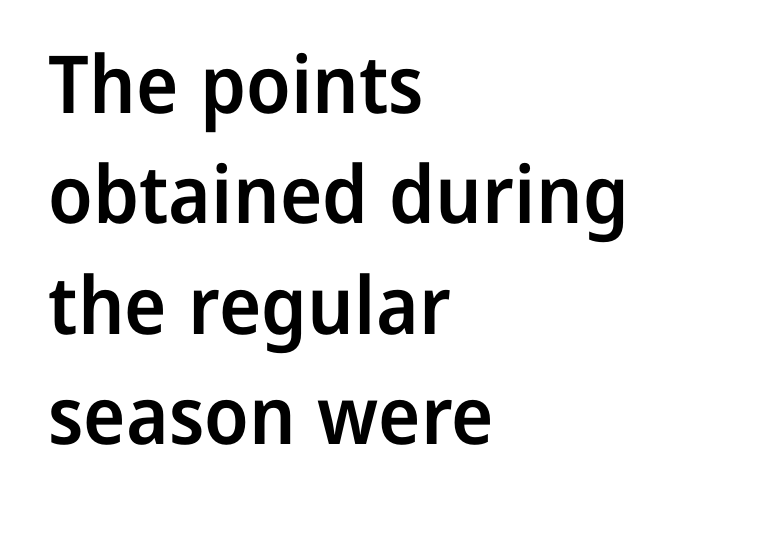
The image shows 80 px semibold sans-serif type, upright; set left-aligned, normal line spacing (1.38x), normal letter spacing, not underlined; low stroke contrast and a medium x-height.
